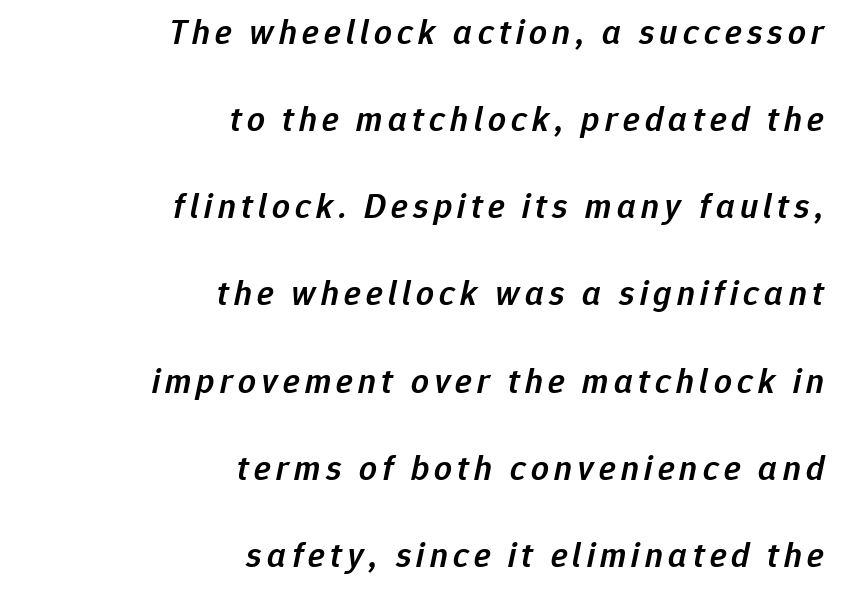
Plain, unruled lines of type. Slightly chunky letters — semibold, I'd say, not full bold. These lines were composed using italics. Vertically, the passage feels expansive, rows floating well apart. Horizontally, the lines are justified to the trailing edge only.
